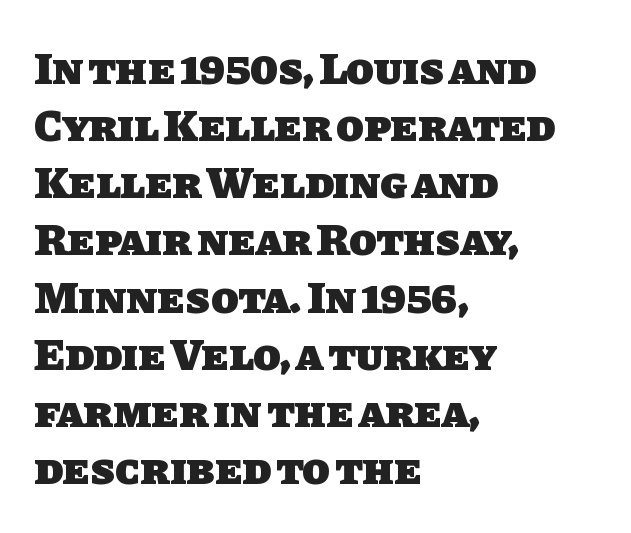
Lines of text with bare space underneath. Alignment: flush left. Looks like regular typesetting: each glyph gets only the width it needs. You can tell from the bare stems that sans-serif type was used. The gaps between neighbouring characters are ordinary and unremarkable.
